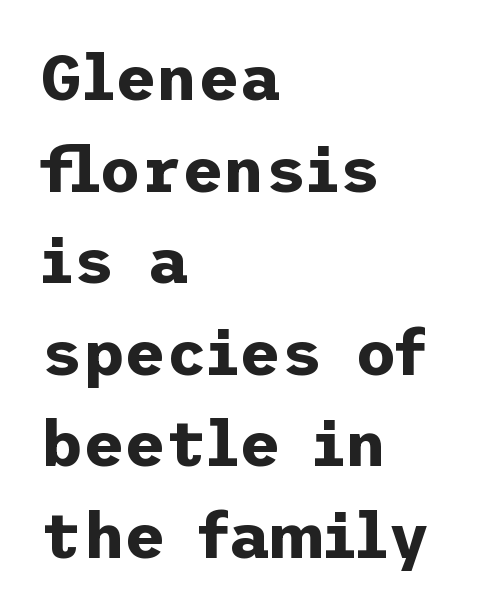
Q: Is the text bold? A: Yes.
Q: Is the text italic (slanted)? A: No, it is upright.
Q: Is the typeface a serif or a sans-serif typeface? A: Sans-serif.
Q: Is the text underlined? A: No.
Q: How is the paragraph aligned? A: Left-aligned.
Q: Is the spacing between letters normal or unusually wide? A: Normal.
Q: Is the spacing between lines tight, normal or loose? A: Normal.
Q: Width (condensed, normal, or wide)? A: Normal.
Q: Stroke contrast? A: Low.
Q: x-height? A: Medium.
